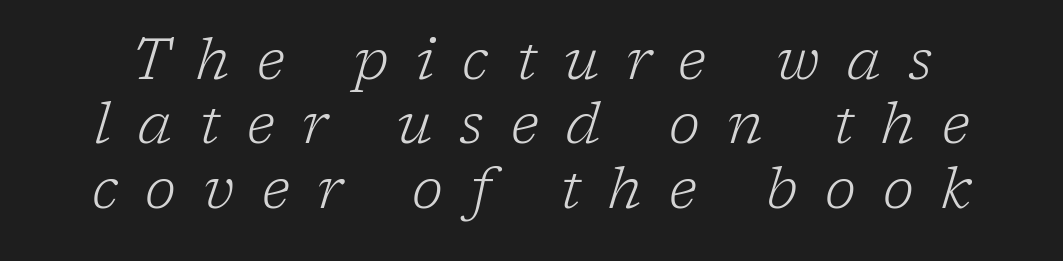
{"serif": "yes", "italic": "yes", "lean": "right", "slant_degrees": 17, "bold": "no", "weight": "light", "width": "normal", "stroke_contrast": "low", "x_height": "medium", "monospaced": "no", "underline": "no", "line_spacing": "tight", "line_spacing_ratio": 1.13, "letter_spacing": "wide", "letter_spacing_em": 0.48, "glyph_px": 57}
